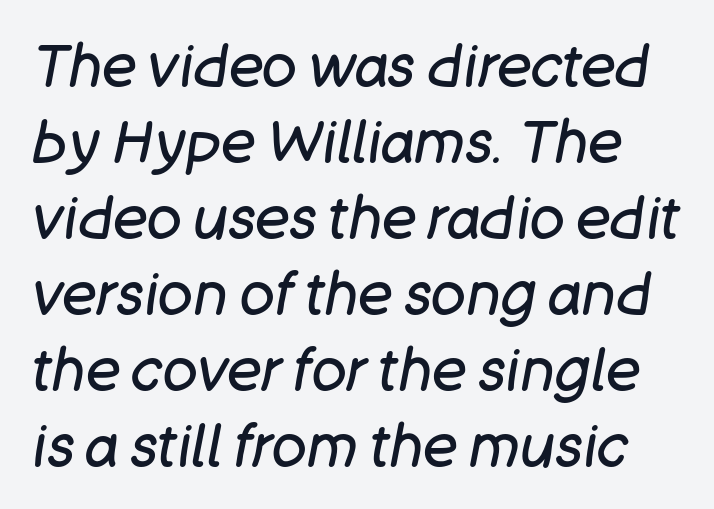
Descenders are the only things crossing below the line. In terms of letterspacing, this is plain default setting. The weight tops out at a normal text grade. Rows of type keep a routine distance in the vertical direction.
